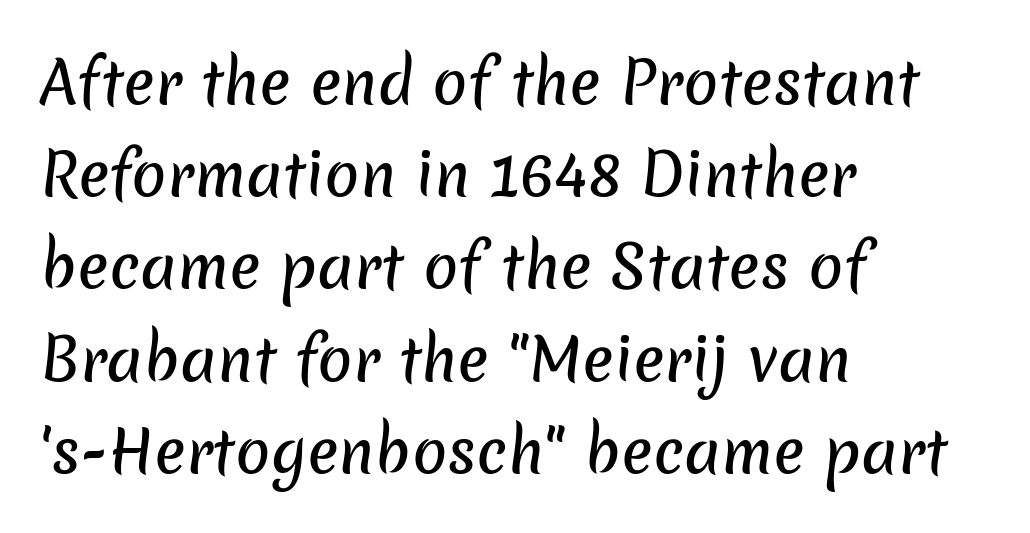
One-word summary of the alignment: left. This rendering features lettering with no underline. Proportional: the letters do not fall into vertical columns. Line spacing here is normal. This sample uses a sans-serif face. Does extra space separate the letters? No, they use regular spacing.
